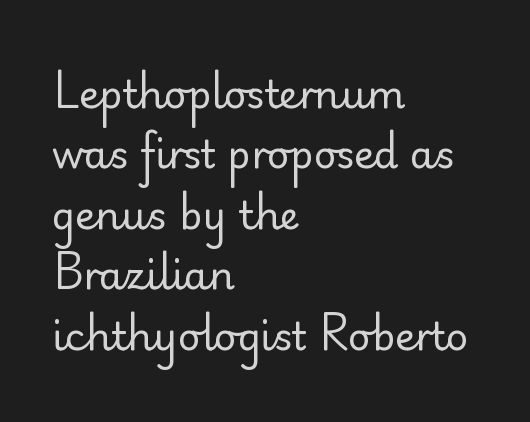
Glyph-to-glyph distance matches everyday printed text. The rendering anchors every line to the left-hand side. Do the characters align in a grid? No, the font is proportional. The baseline area is clear. Evenly set lines give the paragraph a standard silhouette. The type sits square on the baseline with zero lean.
